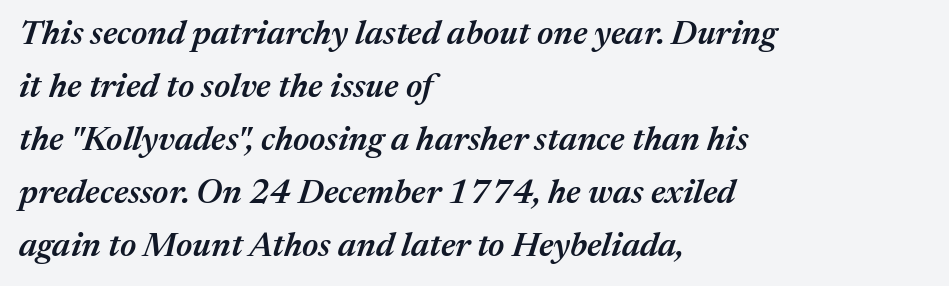
{"italic": "yes", "lean": "right", "slant_degrees": 17, "bold": "semi", "weight": "semibold", "width": "normal", "stroke_contrast": "medium", "x_height": "medium", "monospaced": "no", "underline": "no", "align": "left", "line_spacing": "normal", "line_spacing_ratio": 1.56, "letter_spacing": "normal", "letter_spacing_em": 0.0, "glyph_px": 34}
